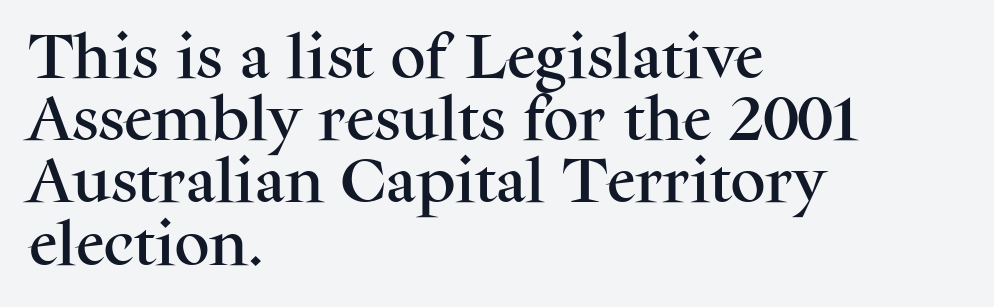
{"serif": "yes", "italic": "no", "width": "normal", "stroke_contrast": "medium", "x_height": "medium", "monospaced": "no", "underline": "no", "align": "left", "line_spacing": "normal", "line_spacing_ratio": 1.27, "letter_spacing": "normal", "letter_spacing_em": 0.0, "glyph_px": 49}
